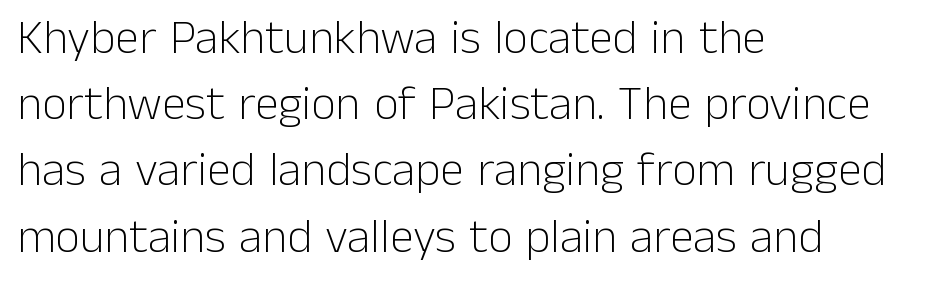
{"serif": "no", "italic": "no", "bold": "no", "weight": "light", "width": "normal", "stroke_contrast": "low", "x_height": "medium", "monospaced": "no", "underline": "no", "align": "left", "line_spacing": "normal", "line_spacing_ratio": 1.38, "letter_spacing": "normal", "letter_spacing_em": 0.0, "glyph_px": 48}
